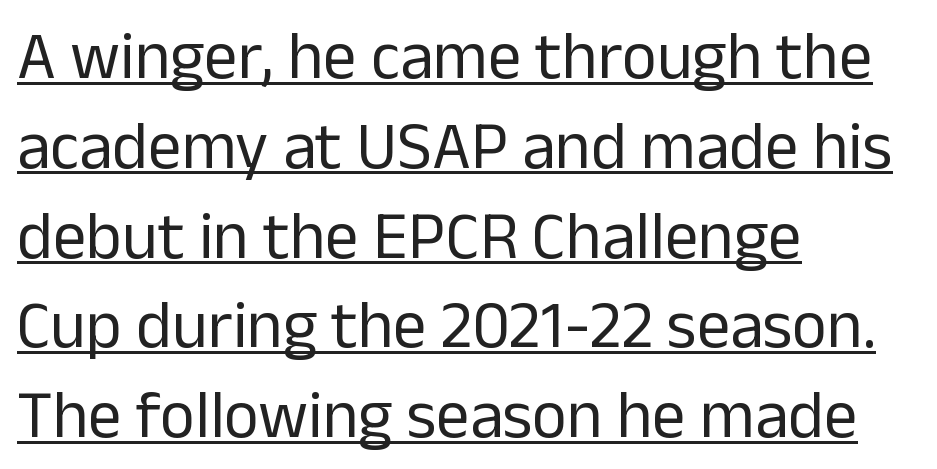
{"serif": "no", "italic": "no", "bold": "no", "weight": "regular", "width": "normal", "stroke_contrast": "low", "x_height": "medium", "monospaced": "no", "underline": "yes", "align": "left", "line_spacing": "normal", "line_spacing_ratio": 1.34, "letter_spacing": "normal", "letter_spacing_em": 0.0, "glyph_px": 67}
